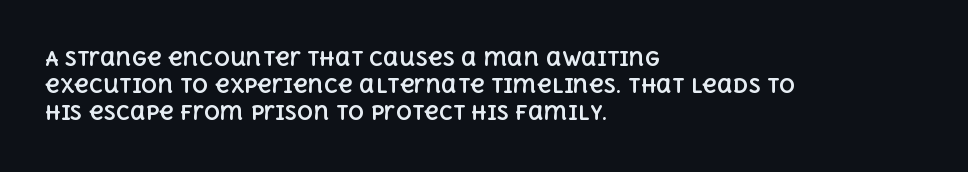
{"italic": "no", "bold": "yes", "underline": "no", "align": "left", "line_spacing": "normal", "line_spacing_ratio": 1.36, "letter_spacing": "normal", "letter_spacing_em": 0.0, "glyph_px": 20}
